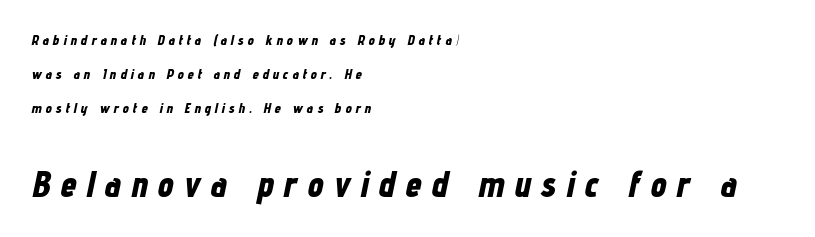
{"italic": "yes", "lean": "right", "slant_degrees": 12, "bold": "yes", "weight": "bold", "width": "condensed", "stroke_contrast": "low", "x_height": "medium", "monospaced": "no", "underline": "no", "align": "left", "line_spacing": "loose", "line_spacing_ratio": 2.43, "letter_spacing": "wide", "letter_spacing_em": 0.28, "larger_block": "second", "size_ratio": 2.57, "glyph_px": 36}
